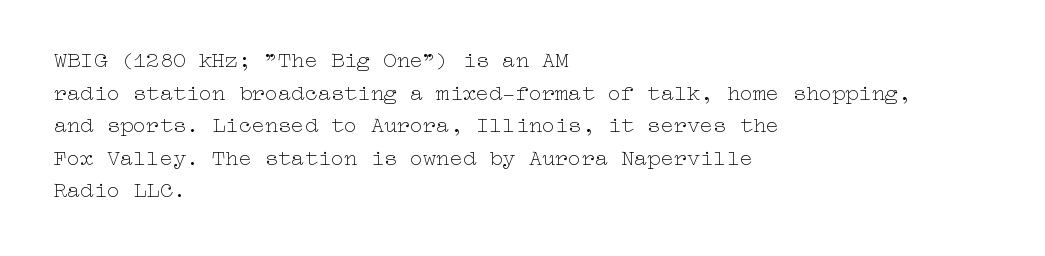
Rows of type keep a routine distance in the vertical direction. The space beneath each line is pristine and unruled. Which margin do the lines hug? The left one — the right edge is uneven. The letterforms sit shoulder to shoulder at normal distance.
